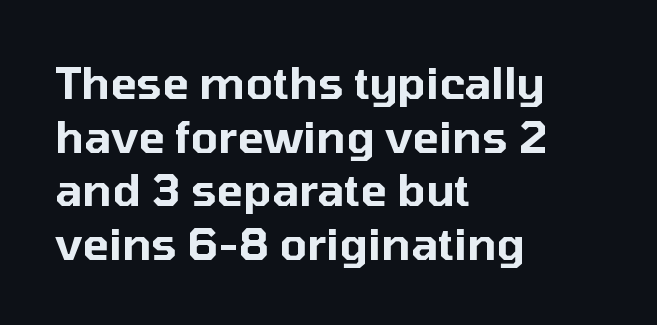
The image shows 44 px sans-serif type, upright; set left-aligned, line spacing 1.22x, normal letter spacing, not underlined; low stroke contrast and a medium x-height.
